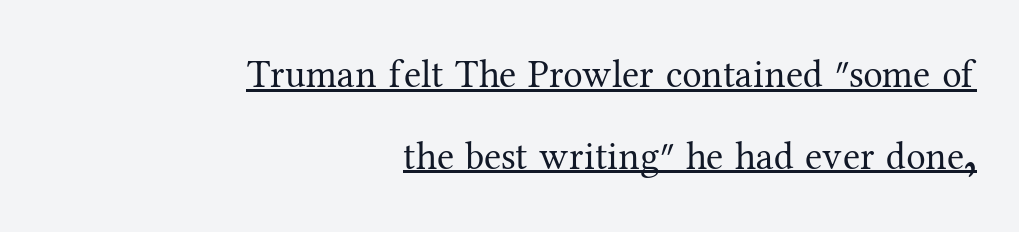
Q: Is the text bold? A: No.
Q: Is the text italic (slanted)? A: No, it is upright.
Q: Is the typeface a serif or a sans-serif typeface? A: Serif.
Q: Is the text underlined? A: Yes.
Q: How is the paragraph aligned? A: Right-aligned.
Q: Is the spacing between letters normal or unusually wide? A: Normal.
Q: Is the spacing between lines tight, normal or loose? A: Loose.
Q: Width (condensed, normal, or wide)? A: Normal.
Q: Stroke contrast? A: Medium.
Q: x-height? A: Medium.
Q: Monospaced? A: No.
